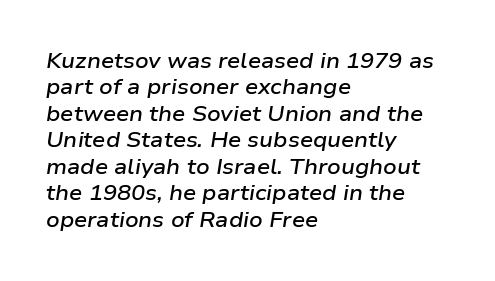
Default kerning and tracking; the words read as compact shapes. If you measured baseline to baseline, you'd find a middling distance. Reading down the block, your eye returns to a fixed left position each line. The whole block is typeset with a tilt.
